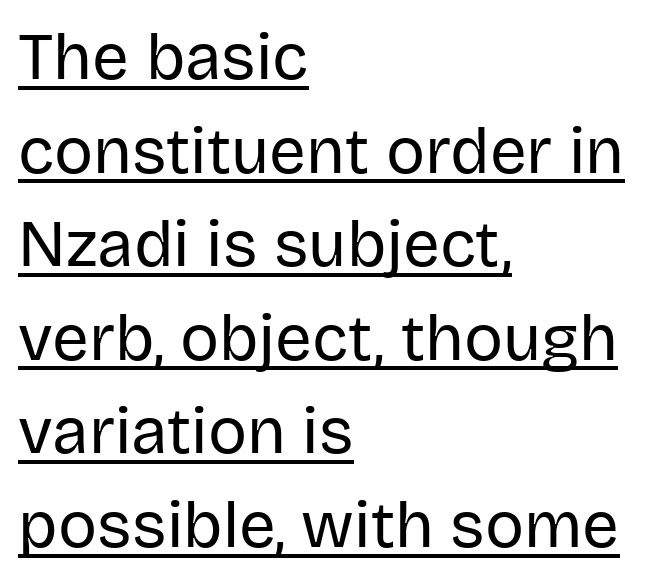
Between one letter and the next there's only the usual sliver of space. Successive baselines arrive at the customary interval. Quick note: not italic, upright. The face used here is a sans, in the tradition of grotesques and geometrics. What decoration does the sample have? An underline. Think of a printed novel: that variable character pitch is what you see here.
